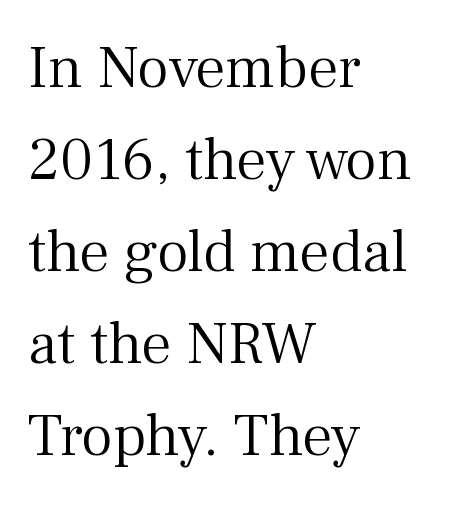
The image shows 61 px light serif type, upright; set left-aligned, normal line spacing (1.51x), normal letter spacing, not underlined; medium stroke contrast and a medium x-height.
